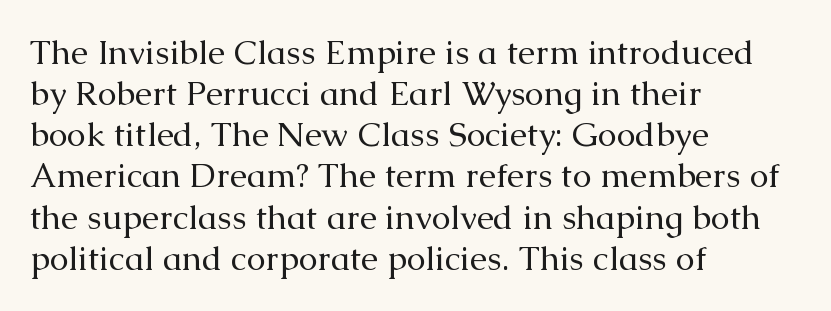
Q: Is the text bold? A: No.
Q: Is the text italic (slanted)? A: No, it is upright.
Q: Is the typeface a serif or a sans-serif typeface? A: Serif.
Q: Is the text underlined? A: No.
Q: How is the paragraph aligned? A: Left-aligned.
Q: Is the spacing between letters normal or unusually wide? A: Normal.
Q: Width (condensed, normal, or wide)? A: Normal.
Q: Stroke contrast? A: Medium.
Q: x-height? A: Medium.
Q: Monospaced? A: No.
